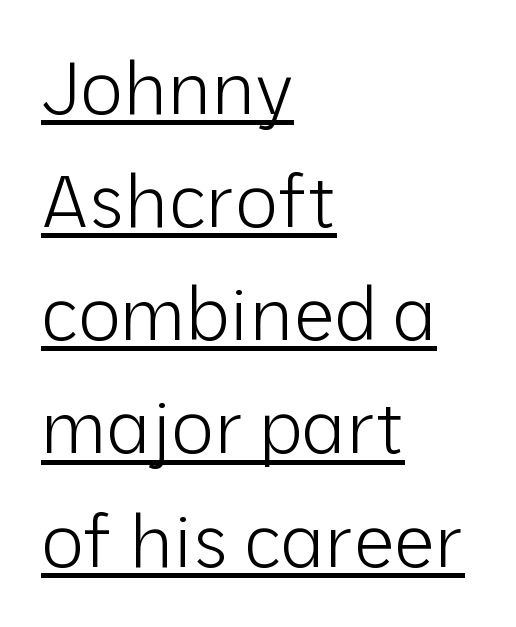
The image shows 73 px light sans-serif type, upright; set left-aligned, normal line spacing (1.55x), normal letter spacing, underlined; low stroke contrast and a medium x-height.
